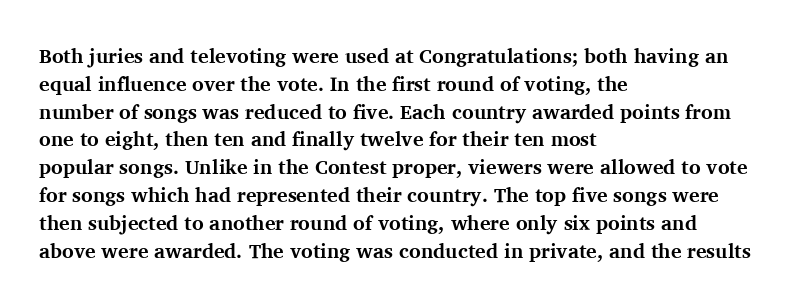
Q: Is the text bold? A: Yes.
Q: Is the text italic (slanted)? A: No, it is upright.
Q: Is the text underlined? A: No.
Q: How is the paragraph aligned? A: Left-aligned.
Q: Is the spacing between letters normal or unusually wide? A: Normal.
Q: Is the spacing between lines tight, normal or loose? A: Normal.
